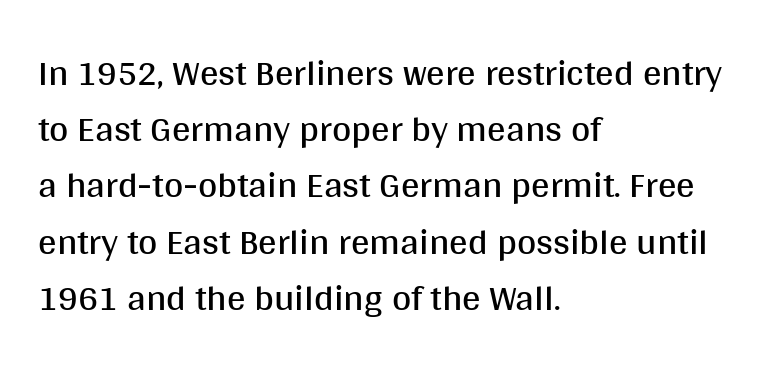
Q: Is the text bold? A: No.
Q: Is the text italic (slanted)? A: No, it is upright.
Q: Is the typeface a serif or a sans-serif typeface? A: Sans-serif.
Q: Is the text underlined? A: No.
Q: How is the paragraph aligned? A: Left-aligned.
Q: Is the spacing between letters normal or unusually wide? A: Normal.
Q: Is the spacing between lines tight, normal or loose? A: Normal.
Q: Width (condensed, normal, or wide)? A: Normal.
Q: Stroke contrast? A: Medium.
Q: x-height? A: Large.
Q: Monospaced? A: No.
